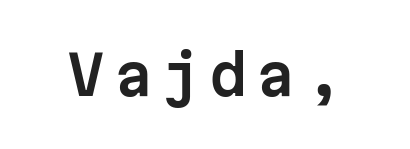
The zone under the glyphs is completely vacant. This sample uses a sans-serif face. Each letter, wide or thin by design, is forced into the same width here. You can tell it's not italic because the verticals are truly vertical.
